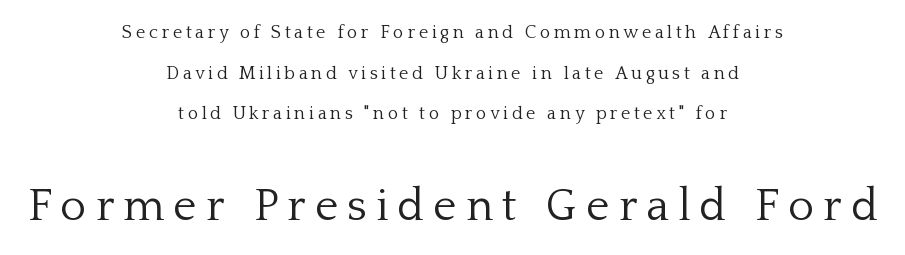
Ink coverage per letter is moderate at most. The rendering positions every line midway between the sides. Check under the words: just untouched page. Successive baselines arrive slowly, with a big drop between each.
